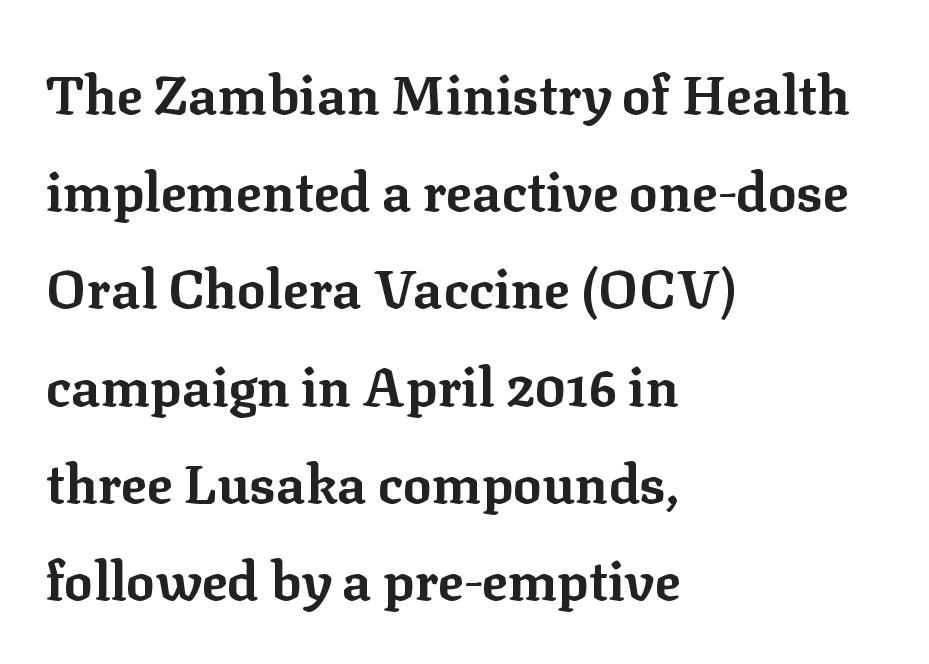
Q: Is the text bold? A: Yes.
Q: Is the text italic (slanted)? A: No, it is upright.
Q: Is the typeface a serif or a sans-serif typeface? A: Serif.
Q: Is the text underlined? A: No.
Q: How is the paragraph aligned? A: Left-aligned.
Q: Is the spacing between letters normal or unusually wide? A: Normal.
Q: Width (condensed, normal, or wide)? A: Normal.
Q: Stroke contrast? A: Low.
Q: x-height? A: Medium.
Q: Monospaced? A: No.
